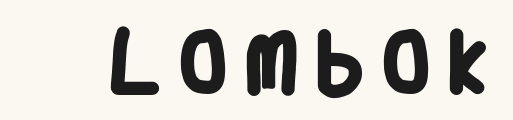
Bold? Absolutely — the strokes are thick and heavy. Bare-footed words on every line. A typesetter would call this heavily tracked-out type. Letterform terminals end flat and unadorned throughout the passage.
